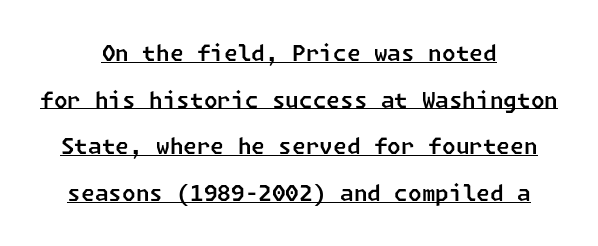
{"underline": "yes", "align": "center", "line_spacing": "loose", "line_spacing_ratio": 2.12, "letter_spacing": "normal", "letter_spacing_em": 0.0, "glyph_px": 22}
